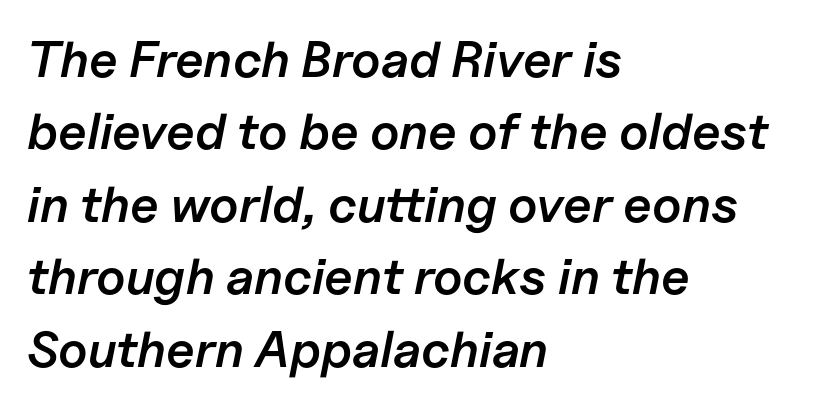
The block of text has a typical density, with ordinary space between rows. Slightly chunky letters — semibold, I'd say, not full bold. Reading down the block, your eye returns to a fixed left position each line. This is oblique type, the kind used for emphasis or titles. The words here are not underlined.
